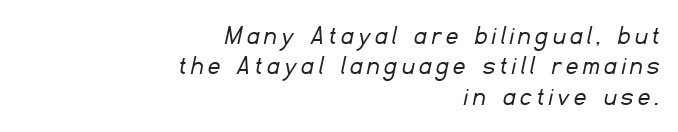
{"serif": "no", "bold": "no", "weight": "light", "width": "normal", "stroke_contrast": "low", "x_height": "small", "monospaced": "no", "underline": "no", "align": "right", "line_spacing": "tight", "line_spacing_ratio": 1.05, "glyph_px": 29}
